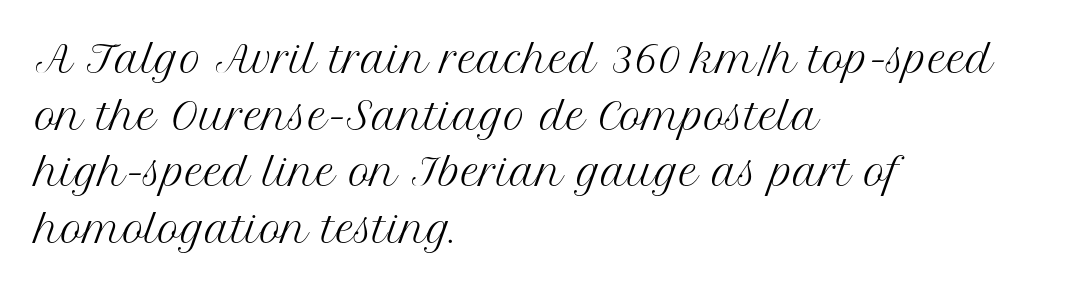
Q: Is the text bold? A: No.
Q: Is the text italic (slanted)? A: Yes.
Q: Is the typeface a serif or a sans-serif typeface? A: Serif.
Q: Is the text underlined? A: No.
Q: How is the paragraph aligned? A: Left-aligned.
Q: Is the spacing between letters normal or unusually wide? A: Normal.
Q: Is the spacing between lines tight, normal or loose? A: Normal.
Q: Width (condensed, normal, or wide)? A: Normal.
Q: Stroke contrast? A: Medium.
Q: x-height? A: Medium.
Q: Monospaced? A: No.
